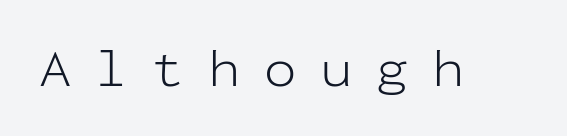
{"serif": "no", "italic": "no", "bold": "no", "weight": "light", "width": "normal", "stroke_contrast": "low", "x_height": "medium", "monospaced": "yes", "underline": "no", "letter_spacing": "wide", "letter_spacing_em": 0.44, "glyph_px": 54}
